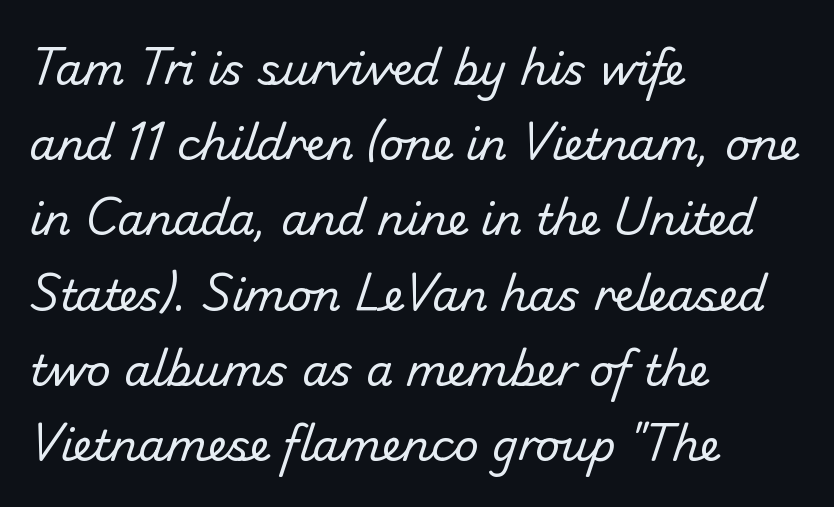
The image shows 43 px regular-weight sans-serif type; set left-aligned, line spacing 1.75x, normal letter spacing, not underlined; low stroke contrast and a small x-height.
